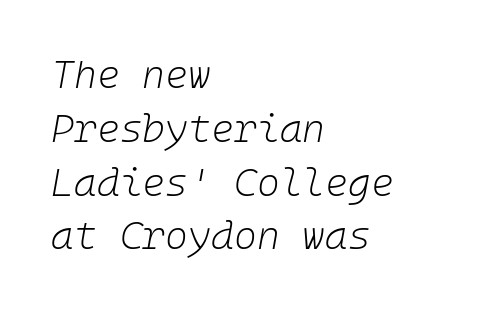
What's the leading like? Ordinary, nothing unusual. Casual observation: everything's shoved over to the left. Caption: face not bold, strokes unweighted. These lines were composed using italics.
